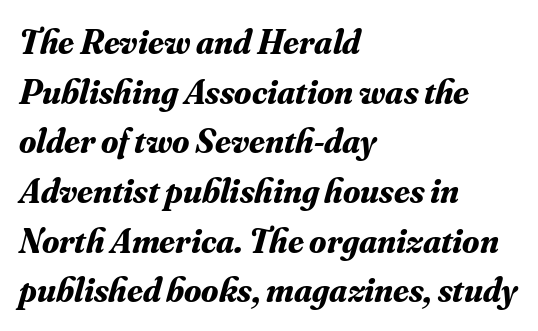
The image shows 35 px bold serif type, italic (leaning right); set left-aligned, normal line spacing (1.42x), normal letter spacing, not underlined; medium stroke contrast and a small x-height.
